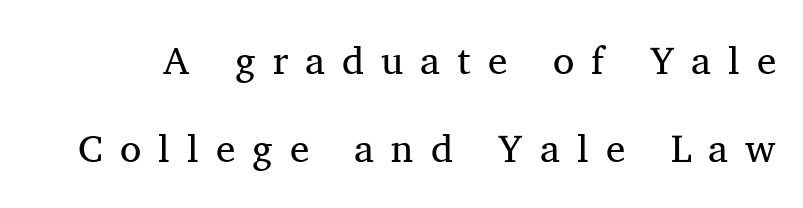
{"serif": "yes", "italic": "no", "bold": "no", "weight": "regular", "width": "normal", "stroke_contrast": "medium", "x_height": "medium", "monospaced": "no", "underline": "no", "line_spacing": "loose", "line_spacing_ratio": 2.26, "letter_spacing": "wide", "letter_spacing_em": 0.44, "glyph_px": 39}
